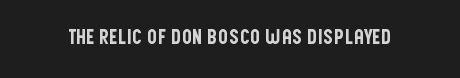
{"italic": "no", "underline": "no", "letter_spacing": "normal", "letter_spacing_em": 0.0, "glyph_px": 20}
